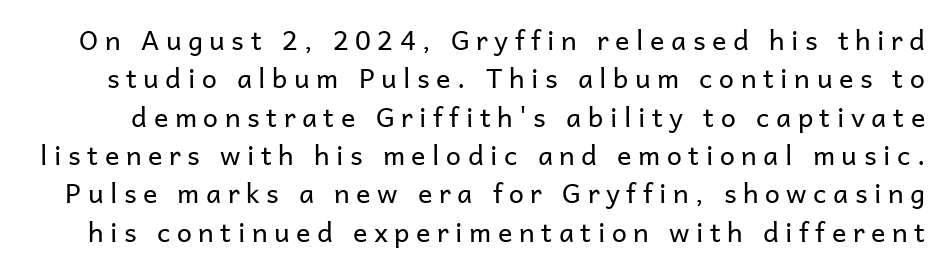
This is roman type, the default non-slanted kind. Whoever set this chose a conventional vertical rhythm. Lines of text with bare space underneath. These lines have a slow, spaced-out rhythm from letter to letter. Weight: regular or lighter.
